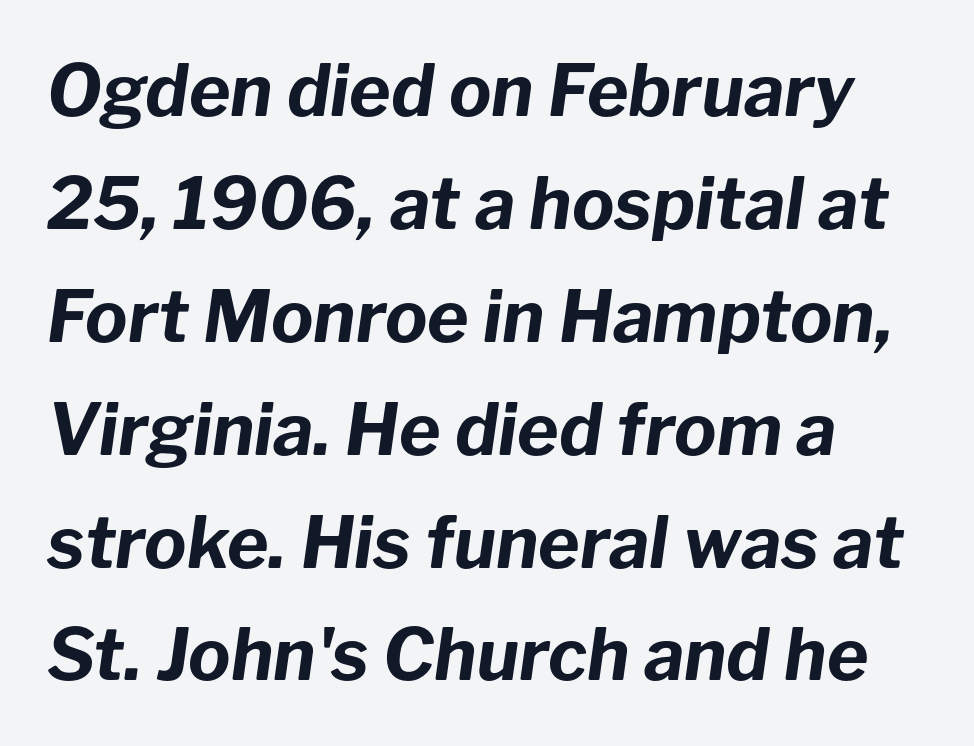
The paragraph shown leans on its left margin. Descender tails drop into unmarked territory. Regular leading. There is no visible air inserted between adjacent glyphs.
